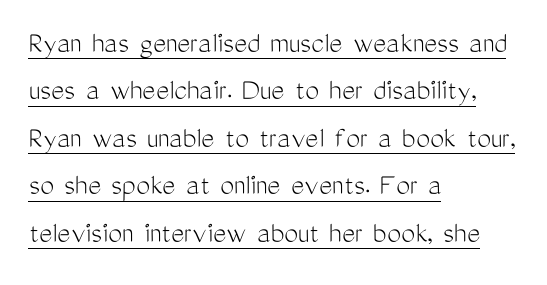
Q: Is the text bold? A: No.
Q: Is the text italic (slanted)? A: No, it is upright.
Q: Is the typeface a serif or a sans-serif typeface? A: Sans-serif.
Q: Is the text underlined? A: Yes.
Q: How is the paragraph aligned? A: Left-aligned.
Q: Is the spacing between letters normal or unusually wide? A: Normal.
Q: Is the spacing between lines tight, normal or loose? A: Normal.
Q: Width (condensed, normal, or wide)? A: Condensed.
Q: Stroke contrast? A: Medium.
Q: x-height? A: Medium.
Q: Monospaced? A: No.
